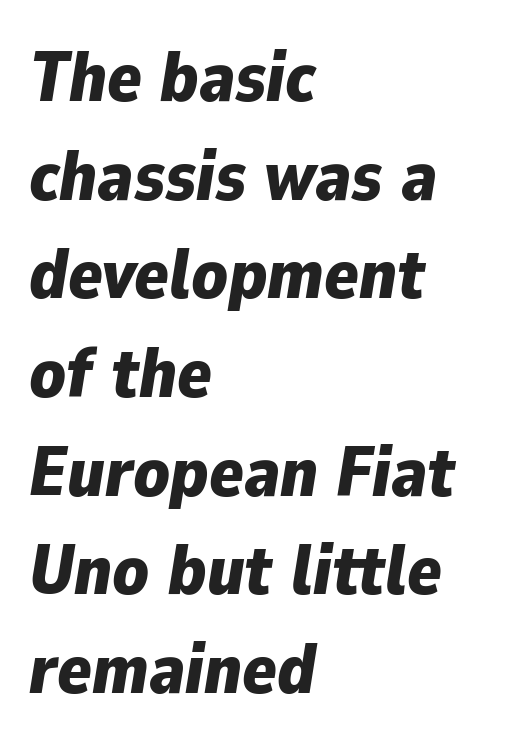
The image shows 71 px bold type, italic (leaning right); set left-aligned, normal line spacing (1.39x), normal letter spacing, not underlined; low stroke contrast and a medium x-height.
